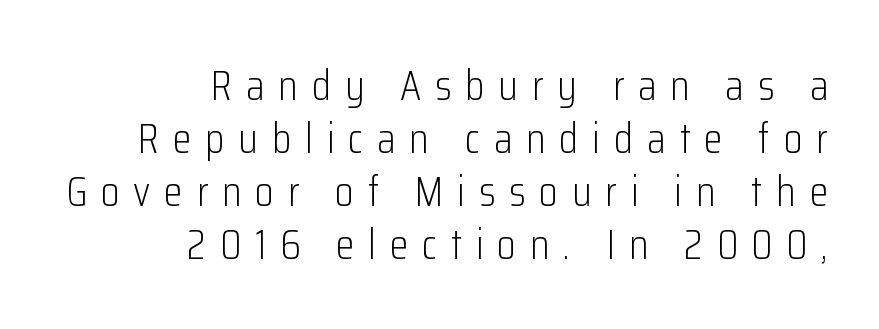
Q: Is the text bold? A: No.
Q: Is the text italic (slanted)? A: No, it is upright.
Q: Is the typeface a serif or a sans-serif typeface? A: Sans-serif.
Q: Is the text underlined? A: No.
Q: How is the paragraph aligned? A: Right-aligned.
Q: Is the spacing between letters normal or unusually wide? A: Unusually wide.
Q: Width (condensed, normal, or wide)? A: Condensed.
Q: Stroke contrast? A: Low.
Q: x-height? A: Medium.
Q: Monospaced? A: No.
